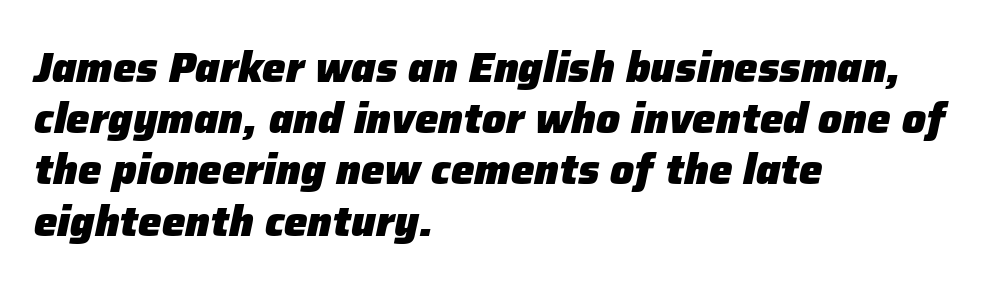
Q: Is the text bold? A: Yes.
Q: Is the text italic (slanted)? A: Yes, it leans right by about 12 degrees.
Q: Is the text underlined? A: No.
Q: How is the paragraph aligned? A: Left-aligned.
Q: Is the spacing between letters normal or unusually wide? A: Normal.
Q: Width (condensed, normal, or wide)? A: Normal.
Q: Stroke contrast? A: Low.
Q: x-height? A: Medium.
Q: Monospaced? A: No.
